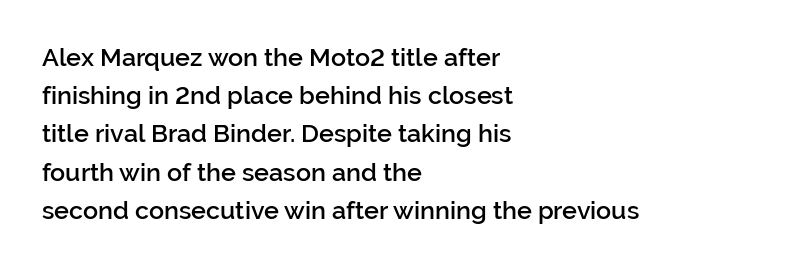
{"italic": "no", "bold": "semi", "underline": "no", "align": "left", "line_spacing": "normal", "line_spacing_ratio": 1.53, "letter_spacing": "normal", "letter_spacing_em": 0.0, "glyph_px": 25}
